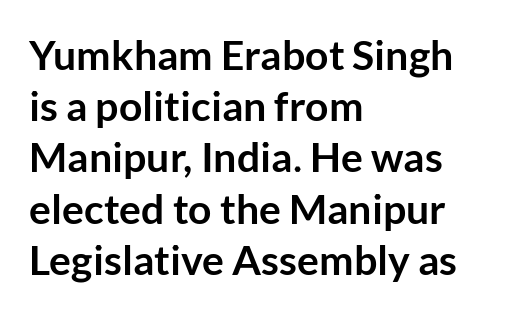
{"serif": "no", "italic": "no", "bold": "yes", "weight": "semibold", "width": "normal", "stroke_contrast": "low", "x_height": "medium", "monospaced": "no", "underline": "no", "align": "left", "line_spacing": "normal", "line_spacing_ratio": 1.25, "letter_spacing": "normal", "letter_spacing_em": 0.0, "glyph_px": 41}
